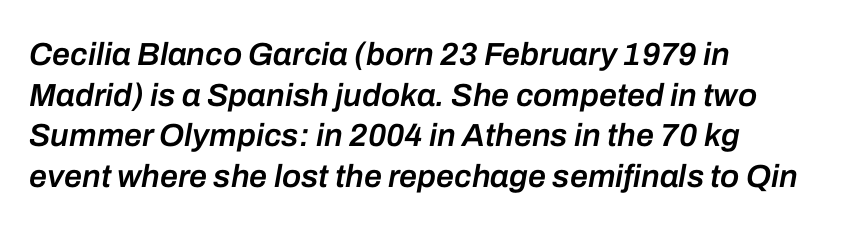
Q: Is the text bold? A: Semi-bold.
Q: Is the text italic (slanted)? A: Yes, it leans right by about 10 degrees.
Q: Is the text underlined? A: No.
Q: How is the paragraph aligned? A: Left-aligned.
Q: Is the spacing between letters normal or unusually wide? A: Normal.
Q: Is the spacing between lines tight, normal or loose? A: Normal.
Q: Width (condensed, normal, or wide)? A: Normal.
Q: Stroke contrast? A: Low.
Q: x-height? A: Medium.
Q: Monospaced? A: No.
